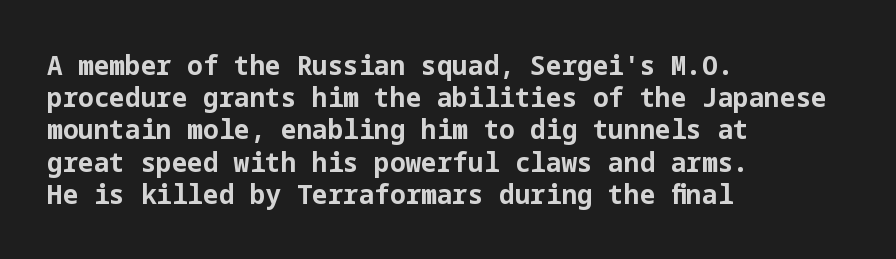
{"italic": "no", "bold": "yes", "underline": "no", "align": "left", "line_spacing_ratio": 1.24, "letter_spacing": "normal", "letter_spacing_em": 0.0, "glyph_px": 26}
